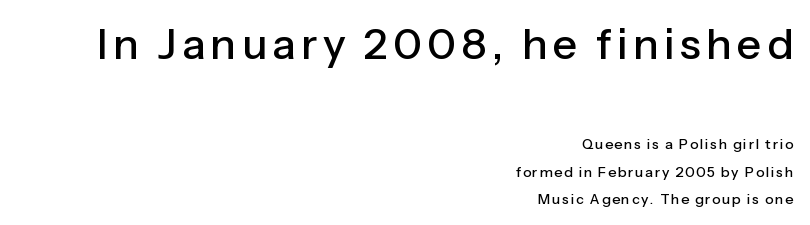
Font category for this specimen: sans-serif. Interline gaps are noticeably wide in this sample. Casual observation: everything's shoved over to the right. This is roman type, the default non-slanted kind.
